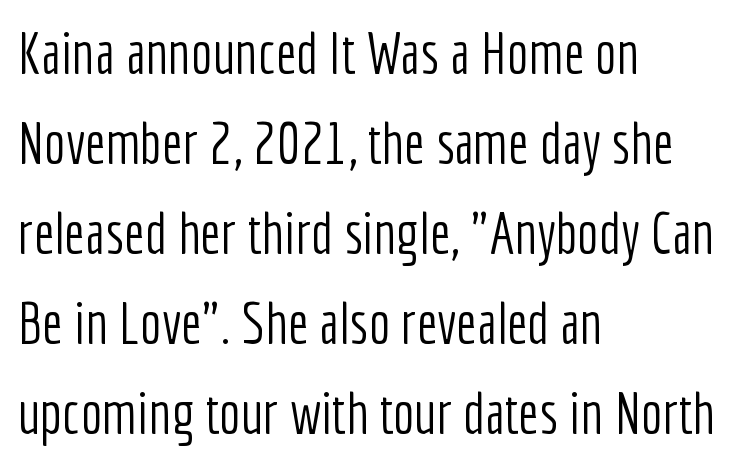
The image shows 58 px light, condensed sans-serif type, upright; set left-aligned, normal line spacing (1.55x), normal letter spacing, not underlined; low stroke contrast and a medium x-height.
